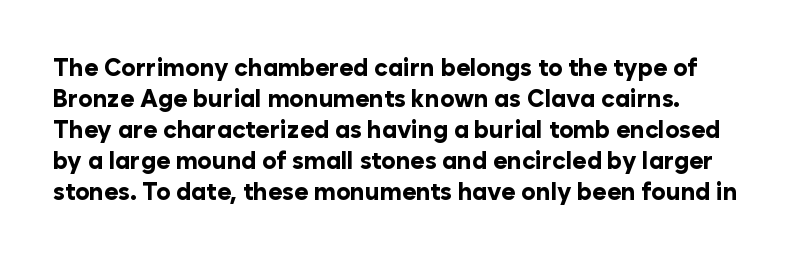
The image shows 24 px bold type, upright; set normal line spacing (1.29x), normal letter spacing, not underlined.
